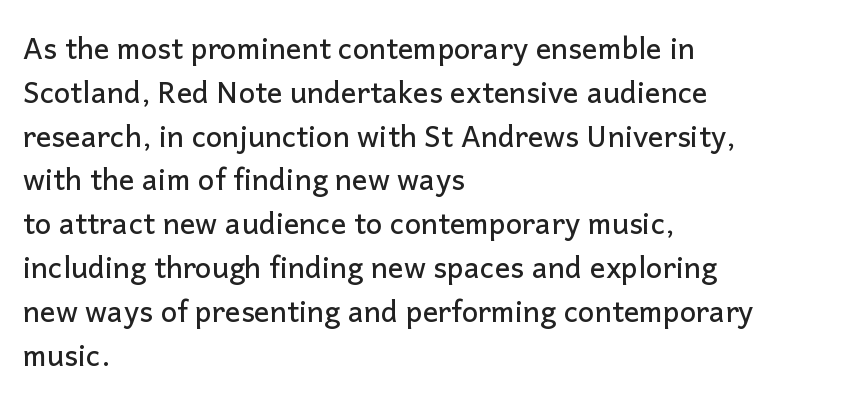
The image shows 29 px sans-serif type, upright; set left-aligned, normal line spacing (1.51x), normal letter spacing, not underlined; low stroke contrast and a medium x-height.
